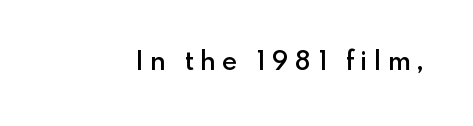
Q: Is the text bold? A: Semi-bold.
Q: Is the text italic (slanted)? A: No, it is upright.
Q: Is the text underlined? A: No.
Q: Is the spacing between letters normal or unusually wide? A: Unusually wide.
